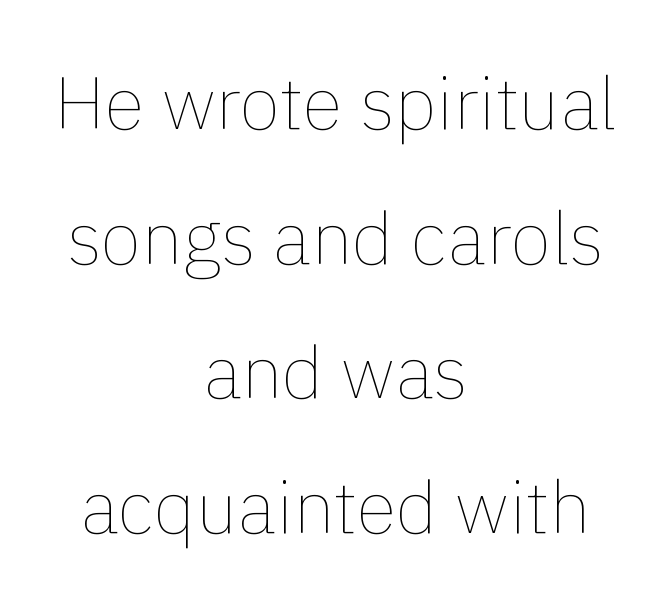
Q: Is the text bold? A: No.
Q: Is the text italic (slanted)? A: No, it is upright.
Q: Is the text underlined? A: No.
Q: How is the paragraph aligned? A: Centered.
Q: Is the spacing between letters normal or unusually wide? A: Normal.
Q: Width (condensed, normal, or wide)? A: Normal.
Q: x-height? A: Medium.
Q: Monospaced? A: No.
